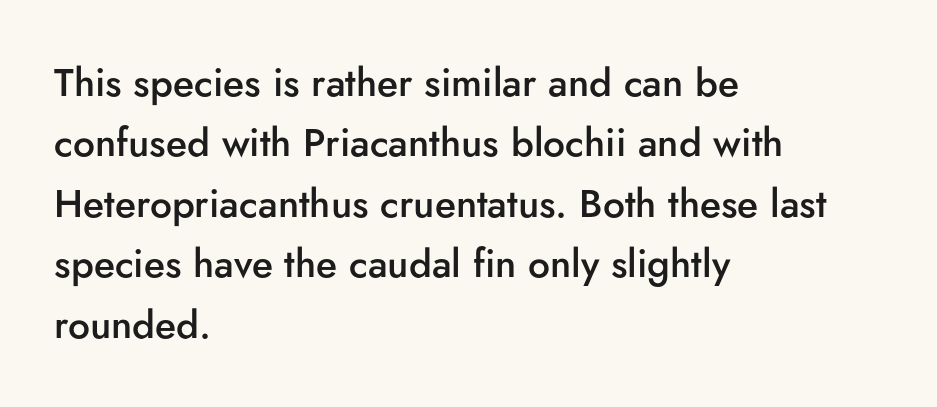
The image shows 39 px semibold sans-serif type, upright; set left-aligned, normal line spacing (1.55x), normal letter spacing, not underlined; low stroke contrast and a small x-height.
